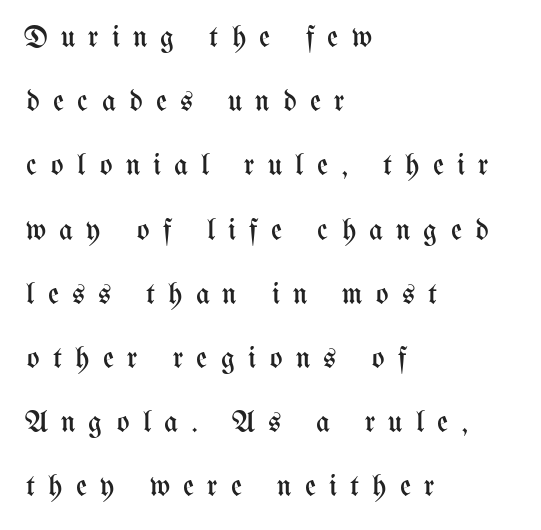
Q: Is the text bold? A: No.
Q: Is the text italic (slanted)? A: No, it is upright.
Q: Is the text underlined? A: No.
Q: How is the paragraph aligned? A: Left-aligned.
Q: Is the spacing between letters normal or unusually wide? A: Unusually wide.
Q: Is the spacing between lines tight, normal or loose? A: Loose.
Q: Width (condensed, normal, or wide)? A: Condensed.
Q: Stroke contrast? A: Medium.
Q: x-height? A: Medium.
Q: Monospaced? A: No.
